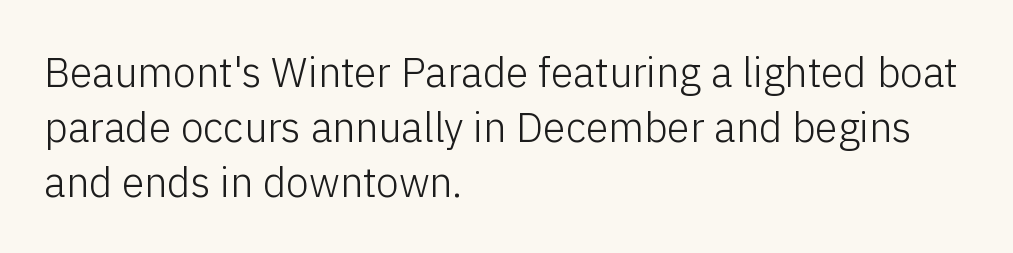
Q: Is the text bold? A: No.
Q: Is the text italic (slanted)? A: No, it is upright.
Q: Is the typeface a serif or a sans-serif typeface? A: Sans-serif.
Q: Is the text underlined? A: No.
Q: How is the paragraph aligned? A: Left-aligned.
Q: Is the spacing between letters normal or unusually wide? A: Normal.
Q: Is the spacing between lines tight, normal or loose? A: Normal.
Q: Width (condensed, normal, or wide)? A: Normal.
Q: Stroke contrast? A: Low.
Q: x-height? A: Medium.
Q: Monospaced? A: No.
